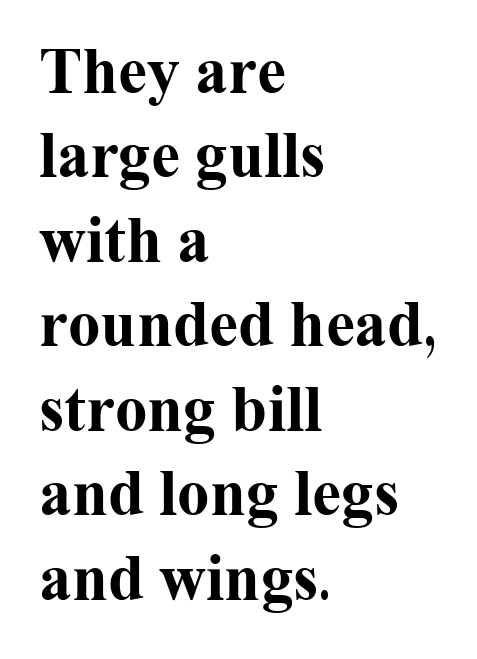
Q: Is the text bold? A: Yes.
Q: Is the text italic (slanted)? A: No, it is upright.
Q: Is the typeface a serif or a sans-serif typeface? A: Serif.
Q: Is the text underlined? A: No.
Q: How is the paragraph aligned? A: Left-aligned.
Q: Is the spacing between letters normal or unusually wide? A: Normal.
Q: Is the spacing between lines tight, normal or loose? A: Normal.
Q: Width (condensed, normal, or wide)? A: Normal.
Q: Stroke contrast? A: Medium.
Q: x-height? A: Medium.
Q: Monospaced? A: No.
